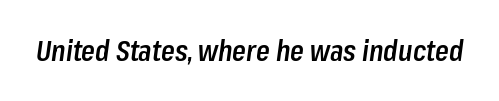
{"italic": "yes", "lean": "right", "slant_degrees": 8, "bold": "semi", "weight": "semibold", "width": "condensed", "stroke_contrast": "low", "x_height": "medium", "monospaced": "no", "underline": "no", "letter_spacing": "normal", "letter_spacing_em": 0.0, "glyph_px": 28}
